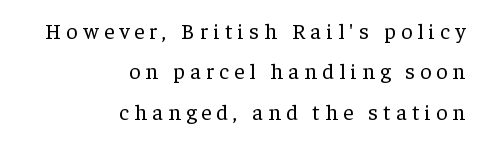
{"italic": "no", "bold": "no", "underline": "no", "align": "right", "line_spacing_ratio": 1.83, "letter_spacing": "wide", "letter_spacing_em": 0.24, "glyph_px": 22}
